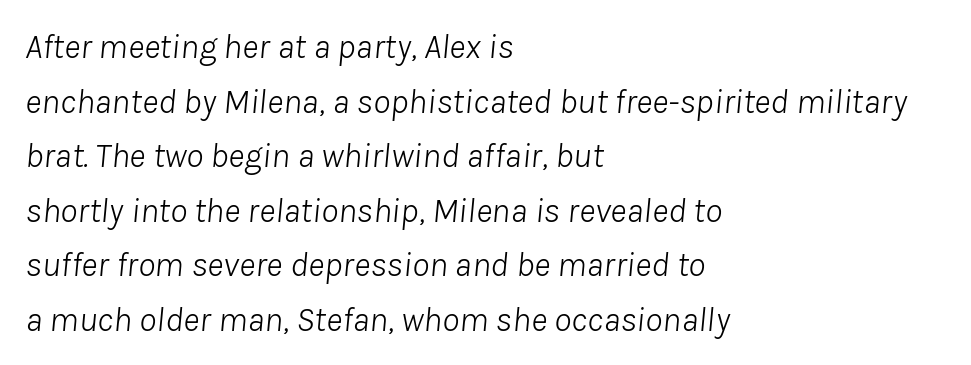
The image shows 35 px light type, italic (leaning right); set left-aligned, normal line spacing (1.56x), normal letter spacing, not underlined; low stroke contrast and a medium x-height.
